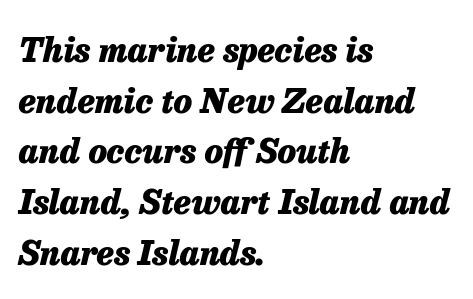
{"italic": "yes", "lean": "right", "slant_degrees": 13, "bold": "yes", "weight": "heavy", "width": "normal", "stroke_contrast": "low", "x_height": "medium", "monospaced": "no", "underline": "no", "align": "left", "line_spacing": "normal", "line_spacing_ratio": 1.49, "letter_spacing": "normal", "letter_spacing_em": 0.0, "glyph_px": 34}
